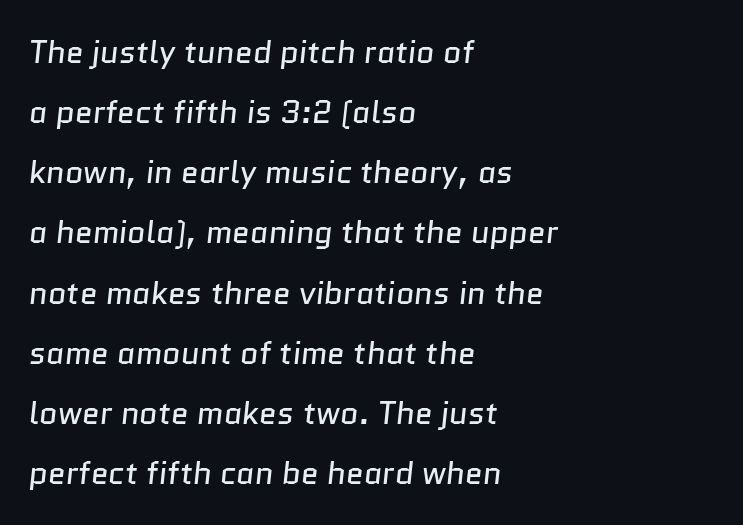
The image shows 32 px regular-weight sans-serif type; set left-aligned, line spacing 1.88x, normal letter spacing, not underlined; low stroke contrast and a medium x-height.
